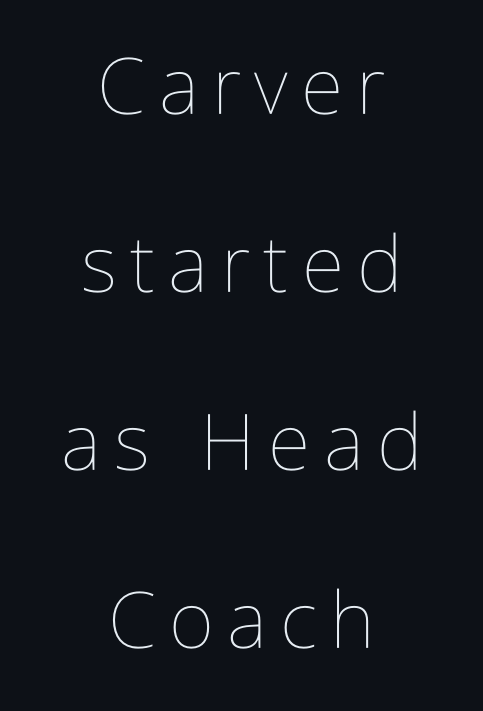
Do the characters align in a grid? No, the font is proportional. The face looks like a standard text weight, possibly lighter. Do the letters lean? They stand straight. The text block is weighted toward neither margin, spreading evenly from the middle. Loosely led — the rows are spread out.
